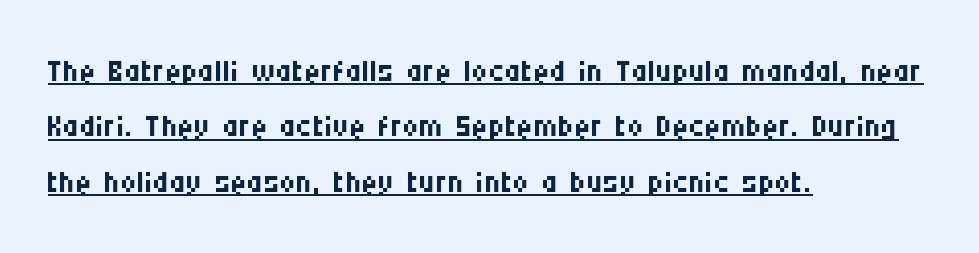
The image shows 45 px regular-weight, condensed sans-serif type, upright; set left-aligned, line spacing 1.23x, normal letter spacing, underlined; medium stroke contrast and a large x-height.
